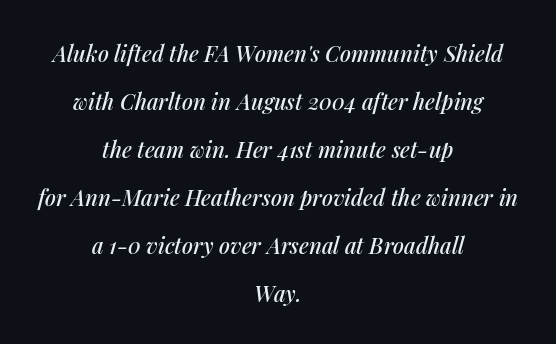
{"italic": "yes", "lean": "right", "slant_degrees": 14, "underline": "no", "align": "center", "line_spacing": "loose", "line_spacing_ratio": 2.18, "letter_spacing": "normal", "letter_spacing_em": 0.0, "glyph_px": 22}
